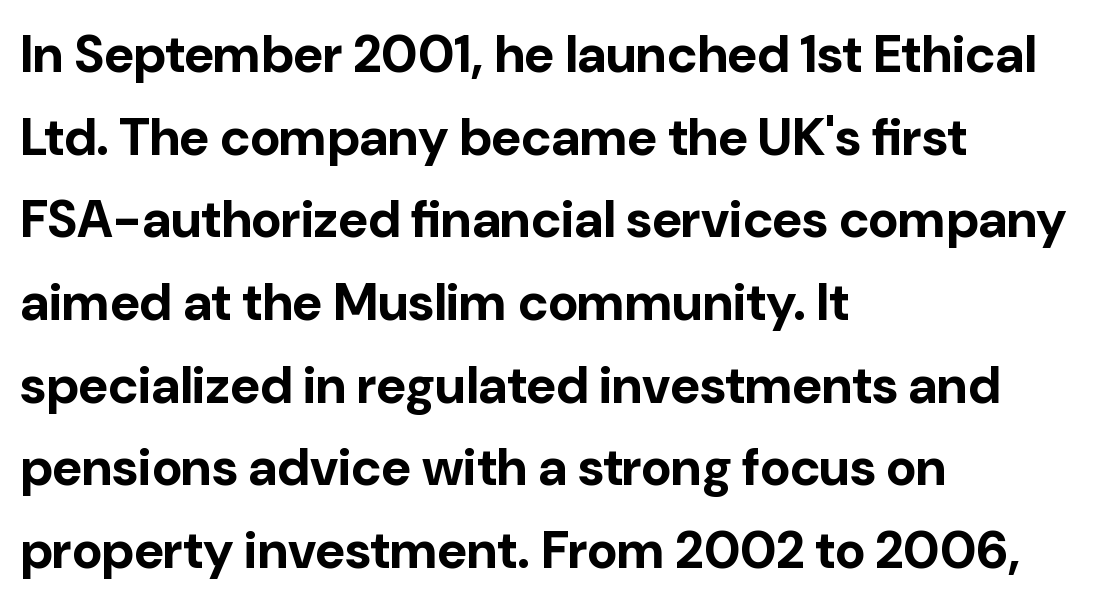
{"serif": "no", "italic": "no", "bold": "yes", "weight": "bold", "width": "normal", "stroke_contrast": "low", "x_height": "medium", "monospaced": "no", "underline": "no", "align": "left", "line_spacing": "normal", "line_spacing_ratio": 1.59, "letter_spacing": "normal", "letter_spacing_em": 0.0, "glyph_px": 52}
